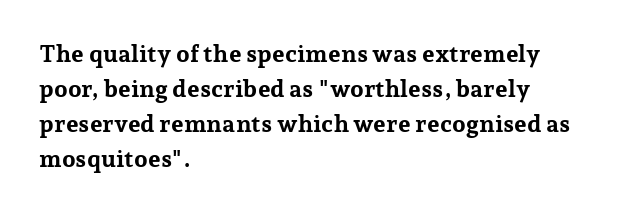
A classic flush-left, rag-right setting is used for this passage. The strokes are fattened all the way to bold. Plain, unruled lines of type. Tracking value appears to be zero — textbook default spacing.
